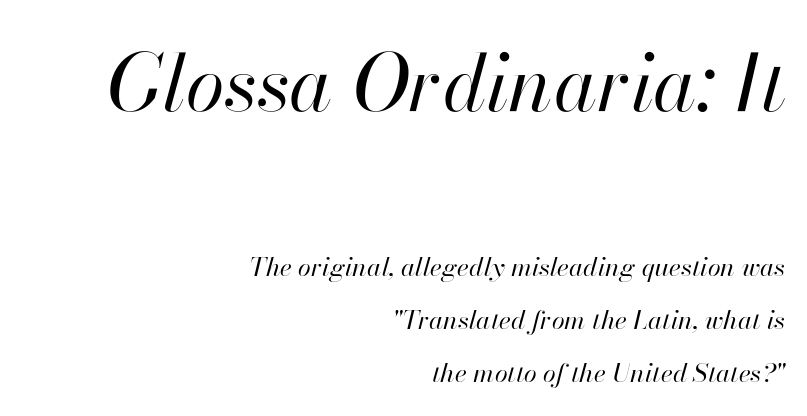
Q: Is the text bold? A: No.
Q: Is the text italic (slanted)? A: Yes, it leans right by about 13 degrees.
Q: Is the text underlined? A: No.
Q: How is the paragraph aligned? A: Right-aligned.
Q: Is the spacing between letters normal or unusually wide? A: Normal.
Q: Is the spacing between lines tight, normal or loose? A: Loose.
Q: Which block of text is set in a larger size, the first (top) or the second (bottom)? A: The first (top) one.
Q: Width (condensed, normal, or wide)? A: Normal.
Q: Stroke contrast? A: High.
Q: x-height? A: Small.
Q: Monospaced? A: No.
